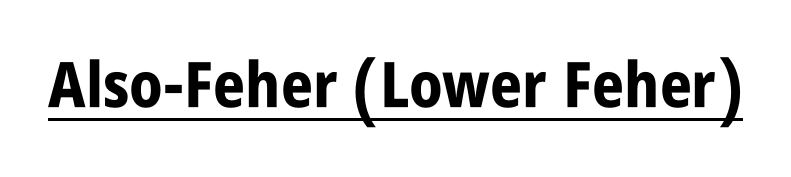
Q: Is the text bold? A: Yes.
Q: Is the text italic (slanted)? A: No, it is upright.
Q: Is the typeface a serif or a sans-serif typeface? A: Sans-serif.
Q: Is the text underlined? A: Yes.
Q: Is the spacing between letters normal or unusually wide? A: Normal.
Q: Width (condensed, normal, or wide)? A: Condensed.
Q: Stroke contrast? A: Low.
Q: x-height? A: Large.
Q: Monospaced? A: No.
